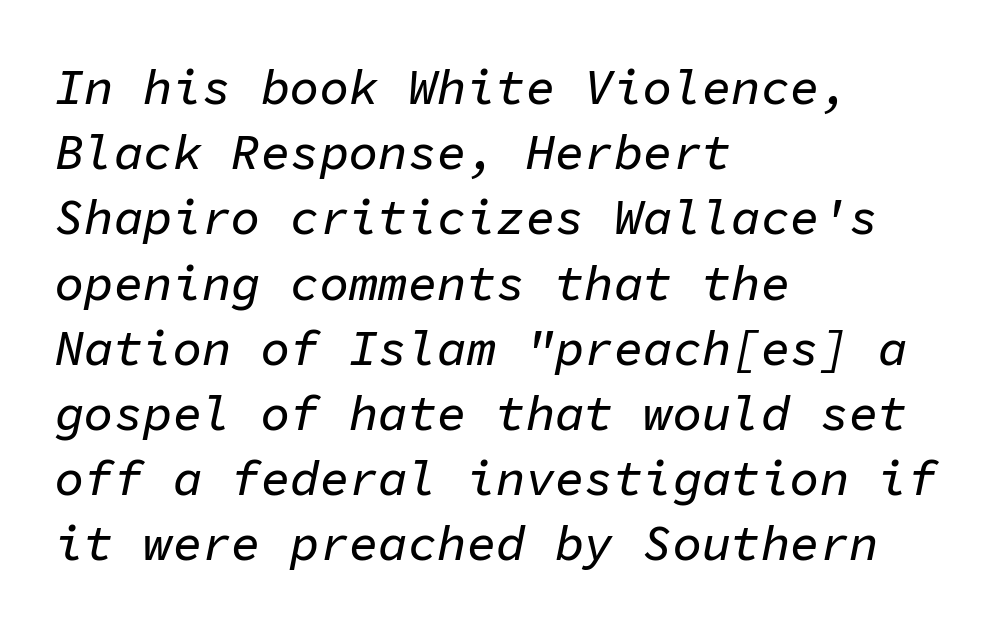
{"italic": "yes", "lean": "right", "slant_degrees": 11, "width": "normal", "stroke_contrast": "low", "x_height": "medium", "monospaced": "yes", "underline": "no", "align": "left", "line_spacing": "normal", "line_spacing_ratio": 1.33, "letter_spacing": "normal", "letter_spacing_em": 0.0, "glyph_px": 49}
